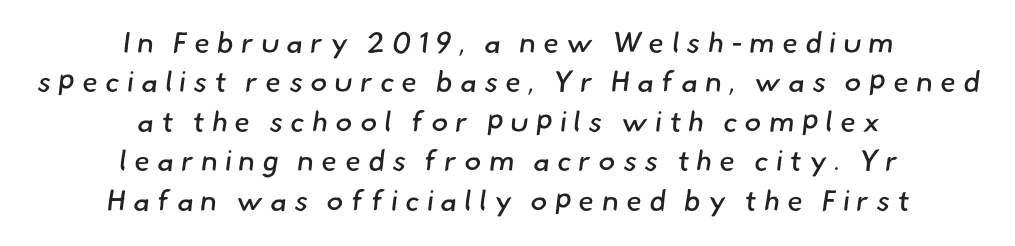
Are there feet on the stems? There aren't — it's a sans. Teacher's note: observe the equal gaps on both sides — that is centered alignment. Students, note that the glyphs here are deliberately spaced far apart. The weight would be labelled regular, book, light, or lighter still.
